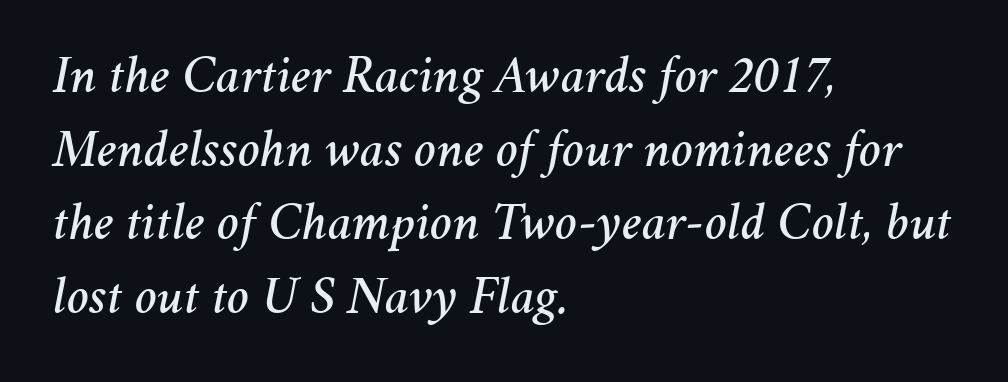
Q: Is the text italic (slanted)? A: Yes, it leans right by about 11 degrees.
Q: Is the text underlined? A: No.
Q: How is the paragraph aligned? A: Left-aligned.
Q: Is the spacing between letters normal or unusually wide? A: Normal.
Q: Is the spacing between lines tight, normal or loose? A: Normal.
Q: Width (condensed, normal, or wide)? A: Normal.
Q: Stroke contrast? A: Medium.
Q: x-height? A: Medium.
Q: Monospaced? A: No.
